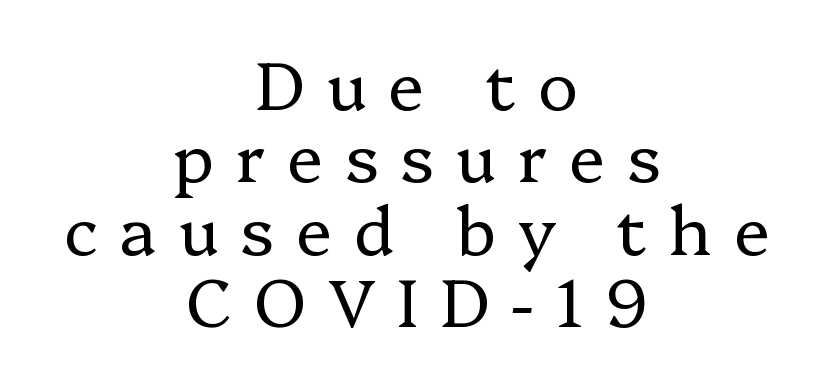
Is this a fixed-width face? No — the glyphs have proportional, varying widths. Line starts and ends both wander, symmetrically. Is this a heavy cut? Hardly; it is regular or lighter. Notice how the stems are strictly vertical — no italics here.
